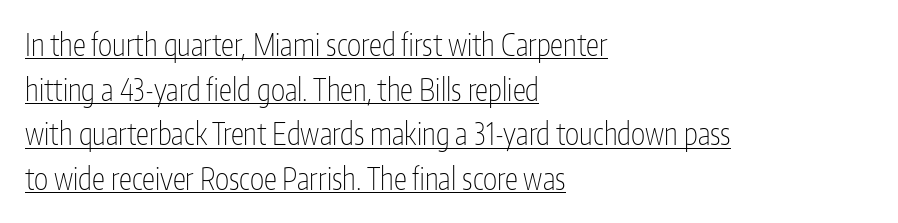
Glance below the letters and you will spot a drawn line. Tracking here is standard; glyphs follow each other at the usual distance. The letters advance in unequal steps, a hallmark of proportional type. These lines are set flush left with a ragged right edge. The typesetting does not lean heavy: it is not bold. I'd call this a sans setting — the letters go barefoot.
